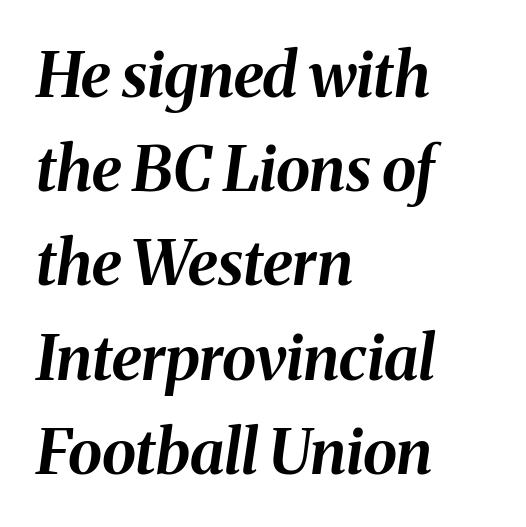
Q: Is the text bold? A: Yes.
Q: Is the text italic (slanted)? A: Yes, it leans right by about 8 degrees.
Q: Is the text underlined? A: No.
Q: How is the paragraph aligned? A: Left-aligned.
Q: Is the spacing between letters normal or unusually wide? A: Normal.
Q: Is the spacing between lines tight, normal or loose? A: Normal.
Q: Width (condensed, normal, or wide)? A: Normal.
Q: Stroke contrast? A: Medium.
Q: x-height? A: Medium.
Q: Monospaced? A: No.
